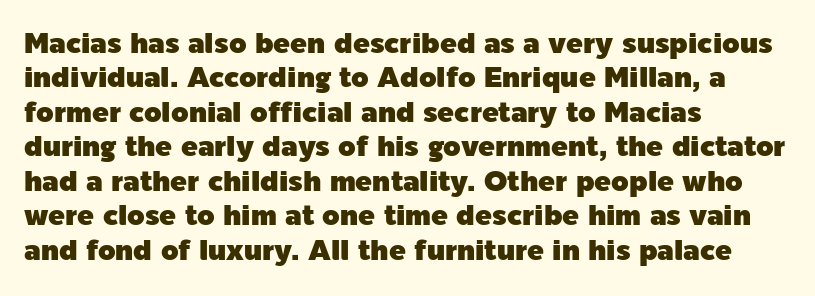
The image shows 28 px sans-serif type, upright; set left-aligned, line spacing 1.23x, normal letter spacing, not underlined; a medium x-height.
